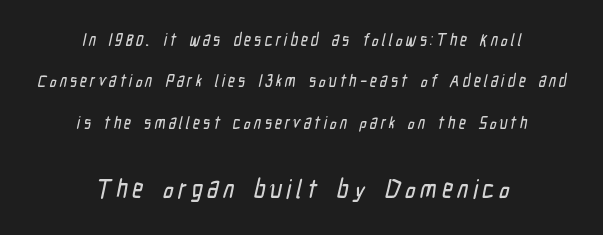
Top chunk: small. Bottom chunk: large. The zone under the glyphs is completely vacant. Neither beginnings nor endings align; midpoints do. Horizontal bands of white between lines are thick stripes.
